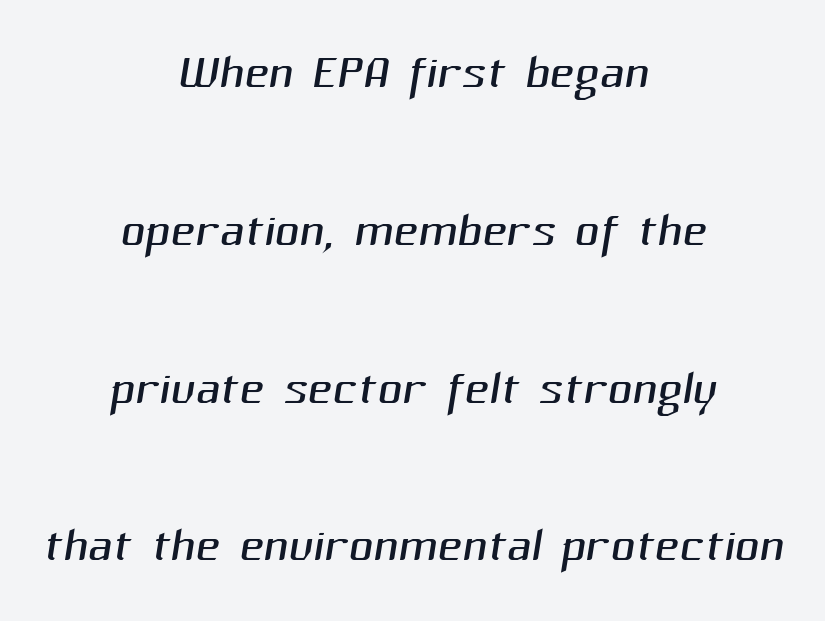
The lines in this sample share a center point and differ in where they start and stop. Type without underlining. Nobody touched the tracking dial on this one. The font sits on the lighter half of the weight spectrum, regular included. This sample trades compactness for vertical openness between lines. Letterform terminals end flat and unadorned throughout the passage.
